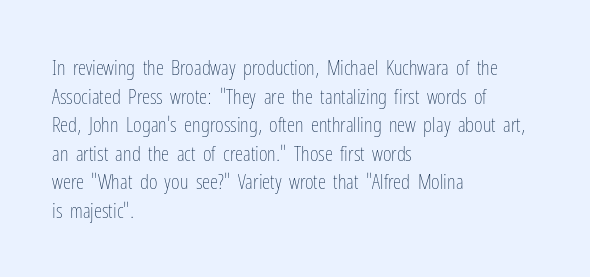
The image shows 21 px text type, upright; set left-aligned, normal line spacing (1.36x), normal letter spacing, not underlined.
